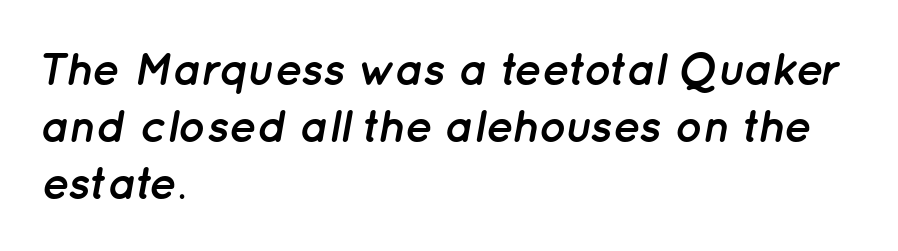
Q: Is the text bold? A: Yes.
Q: Is the text italic (slanted)? A: Yes, it leans right by about 12 degrees.
Q: Is the text underlined? A: No.
Q: How is the paragraph aligned? A: Left-aligned.
Q: Is the spacing between letters normal or unusually wide? A: Normal.
Q: Width (condensed, normal, or wide)? A: Normal.
Q: Stroke contrast? A: Low.
Q: x-height? A: Medium.
Q: Monospaced? A: No.
